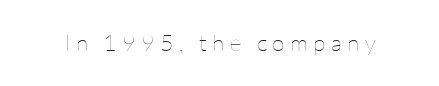
Unmarked baselines from the first word to the last. Is this a heavy cut? Hardly; it is regular or lighter. Words appear elongated and porous because spacing is wide. Rendered with straight, roman letterforms.
